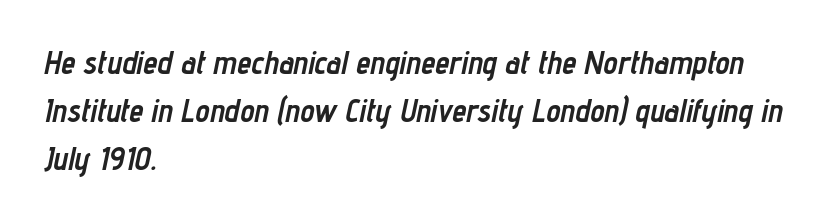
Q: Is the text bold? A: Yes.
Q: Is the text italic (slanted)? A: Yes, it leans right by about 12 degrees.
Q: Is the text underlined? A: No.
Q: How is the paragraph aligned? A: Left-aligned.
Q: Is the spacing between letters normal or unusually wide? A: Normal.
Q: Is the spacing between lines tight, normal or loose? A: Normal.
Q: Width (condensed, normal, or wide)? A: Condensed.
Q: Stroke contrast? A: Low.
Q: x-height? A: Medium.
Q: Monospaced? A: No.
